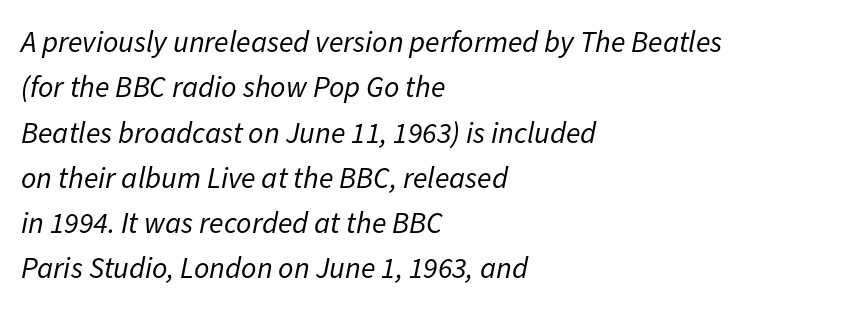
Q: Is the text bold? A: No.
Q: Is the text italic (slanted)? A: Yes, it leans right by about 11 degrees.
Q: Is the text underlined? A: No.
Q: How is the paragraph aligned? A: Left-aligned.
Q: Is the spacing between letters normal or unusually wide? A: Normal.
Q: Is the spacing between lines tight, normal or loose? A: Normal.
Q: Width (condensed, normal, or wide)? A: Normal.
Q: Stroke contrast? A: Low.
Q: x-height? A: Medium.
Q: Monospaced? A: No.
